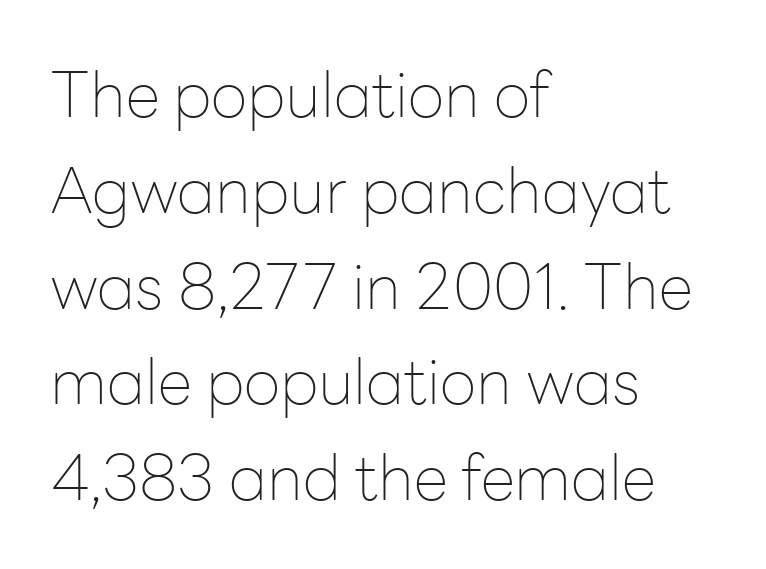
Q: Is the text bold? A: No.
Q: Is the text italic (slanted)? A: No, it is upright.
Q: Is the typeface a serif or a sans-serif typeface? A: Sans-serif.
Q: Is the text underlined? A: No.
Q: How is the paragraph aligned? A: Left-aligned.
Q: Is the spacing between letters normal or unusually wide? A: Normal.
Q: Is the spacing between lines tight, normal or loose? A: Normal.
Q: Width (condensed, normal, or wide)? A: Normal.
Q: Stroke contrast? A: Low.
Q: x-height? A: Medium.
Q: Monospaced? A: No.
